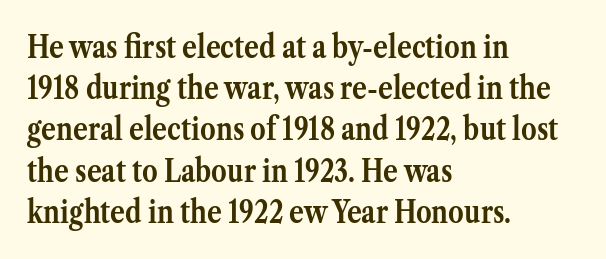
The image shows 31 px semibold serif type, upright; set left-aligned, normal line spacing (1.33x), normal letter spacing, not underlined; medium stroke contrast and a medium x-height.
